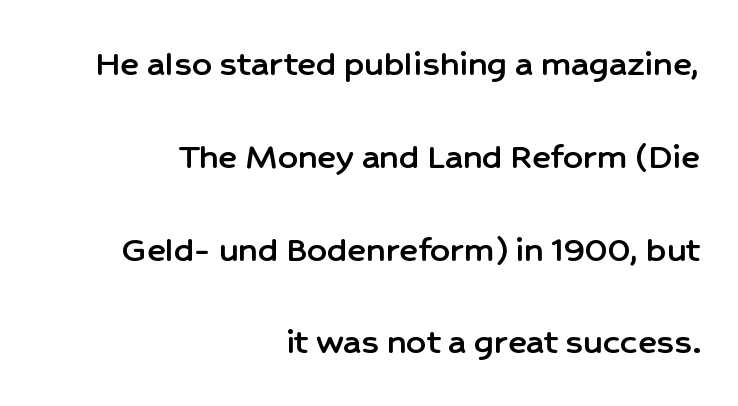
{"serif": "no", "italic": "no", "width": "normal", "stroke_contrast": "low", "x_height": "medium", "monospaced": "no", "underline": "no", "align": "right", "line_spacing": "loose", "line_spacing_ratio": 2.38, "letter_spacing": "normal", "letter_spacing_em": 0.0, "glyph_px": 39}
